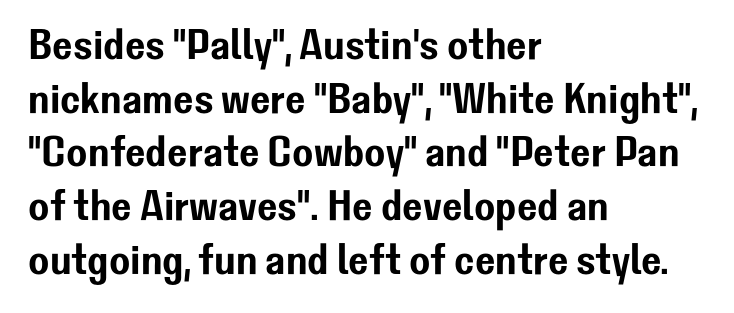
The image shows 43 px sans-serif type, upright; set left-aligned, normal line spacing (1.25x), normal letter spacing, not underlined; low stroke contrast and a medium x-height.
